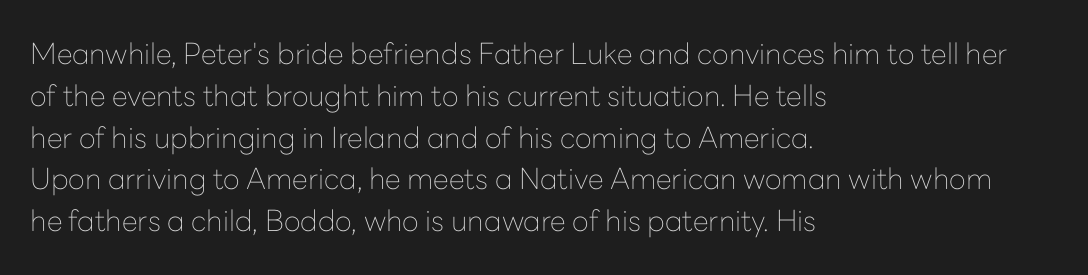
Q: Is the text bold? A: No.
Q: Is the text italic (slanted)? A: No, it is upright.
Q: Is the typeface a serif or a sans-serif typeface? A: Sans-serif.
Q: Is the text underlined? A: No.
Q: How is the paragraph aligned? A: Left-aligned.
Q: Is the spacing between letters normal or unusually wide? A: Normal.
Q: Is the spacing between lines tight, normal or loose? A: Normal.
Q: Width (condensed, normal, or wide)? A: Normal.
Q: Stroke contrast? A: Low.
Q: x-height? A: Medium.
Q: Monospaced? A: No.
